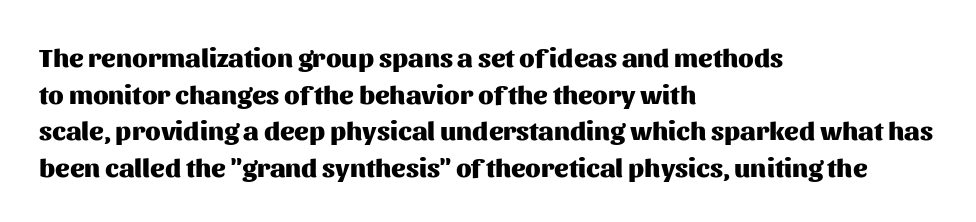
The image shows 27 px bold type, upright; set left-aligned, normal line spacing (1.36x), normal letter spacing, not underlined.
